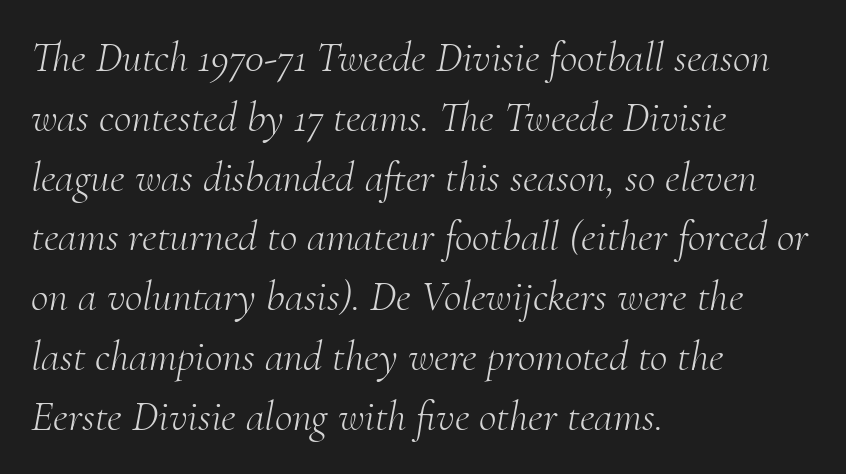
Type style note: has serifs. Is this a heavy cut? Hardly; it is regular or lighter. Descenders are the only things crossing below the line. Regular leading.
